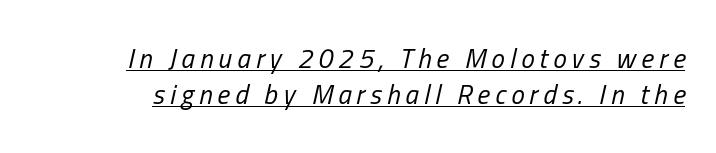
The image shows 27 px text type, italic (leaning right); set normal line spacing (1.35x), underlined.
